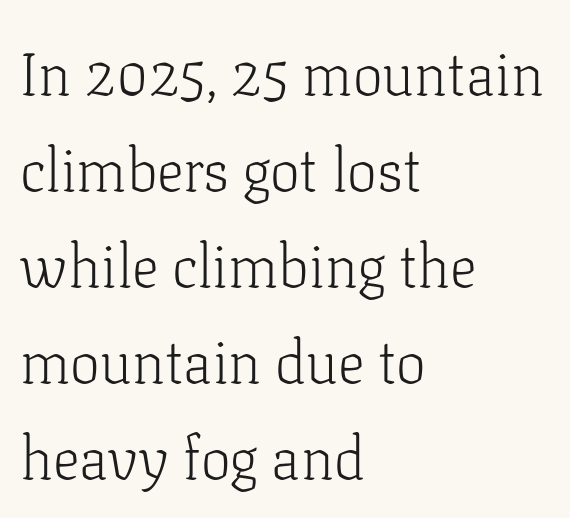
{"serif": "yes", "italic": "no", "bold": "no", "weight": "light", "width": "normal", "stroke_contrast": "low", "x_height": "medium", "monospaced": "no", "underline": "no", "align": "left", "line_spacing": "normal", "line_spacing_ratio": 1.6, "letter_spacing": "normal", "letter_spacing_em": 0.0, "glyph_px": 60}
